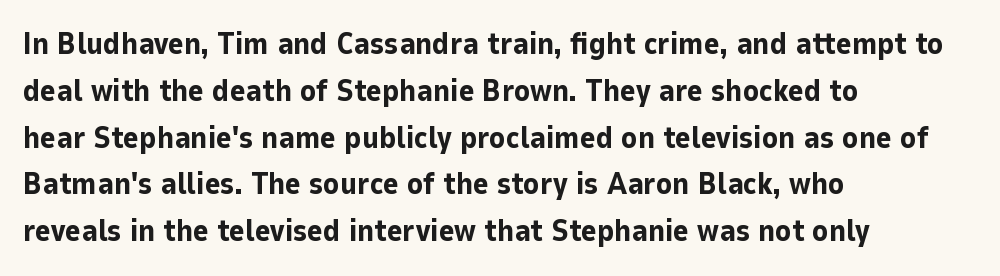
The image shows 30 px bold sans-serif type, upright; set left-aligned, normal line spacing (1.56x), normal letter spacing, not underlined; low stroke contrast and a medium x-height.
